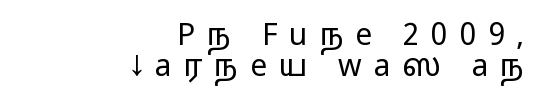
Reading down the block, your eye finds every line finishing at a fixed right position. Any mark beneath the type? The region is blank. Tall strokes in this sample are plumb rather than angled. Notice how descenders almost collide with the ascenders below — that's tight leading. Is the type heavy? It reads as light-to-regular instead. Character widths vary here, with narrow letters taking less room than wide ones.
